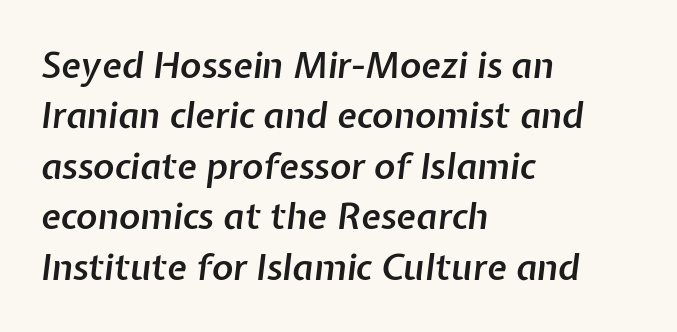
The image shows 36 px semibold type, italic (leaning right); set left-aligned, normal line spacing (1.4x), normal letter spacing, not underlined; low stroke contrast and a medium x-height.
